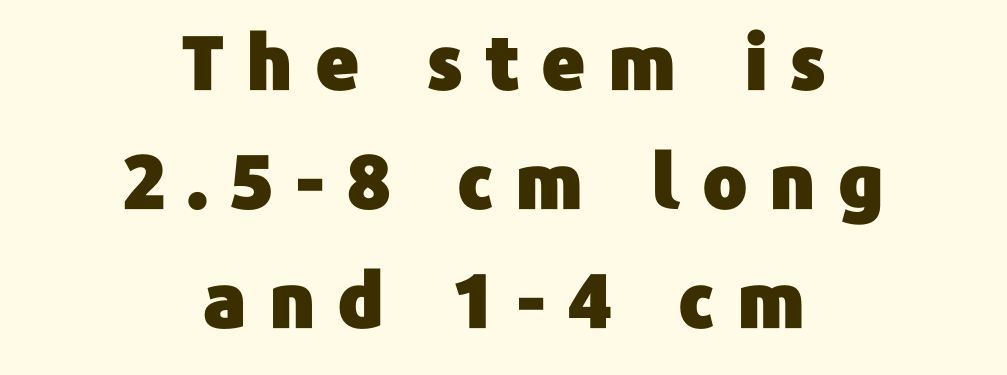
Q: Is the text italic (slanted)? A: No, it is upright.
Q: Is the typeface a serif or a sans-serif typeface? A: Sans-serif.
Q: Is the text underlined? A: No.
Q: How is the paragraph aligned? A: Centered.
Q: Is the spacing between letters normal or unusually wide? A: Unusually wide.
Q: Is the spacing between lines tight, normal or loose? A: Normal.
Q: Width (condensed, normal, or wide)? A: Normal.
Q: Stroke contrast? A: Low.
Q: x-height? A: Medium.
Q: Monospaced? A: No.
